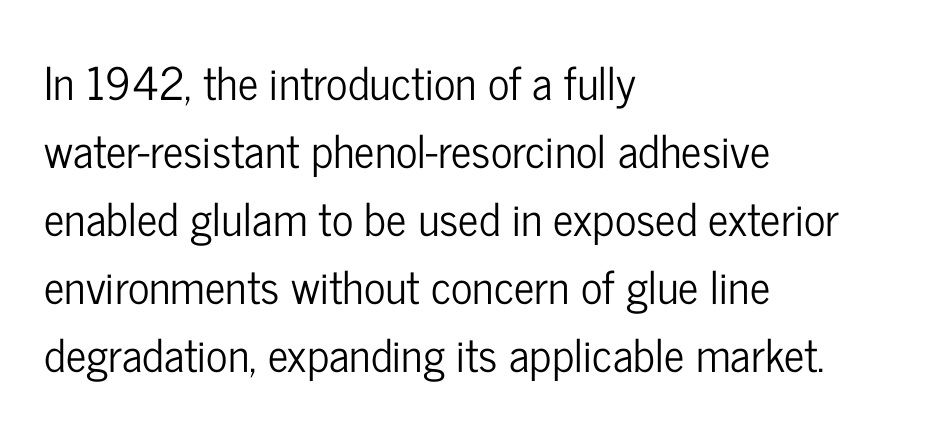
Honestly, there is no underline to notice here at all. The type family on display is of the sans-serif kind. Each letter keeps its own natural width here, so spacing adapts to shape. The space between consecutive lines is moderate. Compared with a centered layout, this one pins lines to the left instead.
